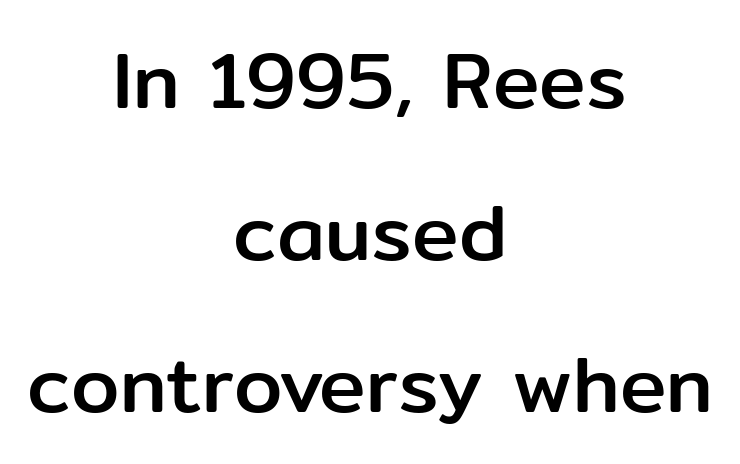
{"serif": "no", "italic": "no", "width": "normal", "stroke_contrast": "low", "x_height": "medium", "monospaced": "no", "underline": "no", "align": "center", "line_spacing": "loose", "line_spacing_ratio": 1.95, "letter_spacing": "normal", "letter_spacing_em": 0.0, "glyph_px": 78}
